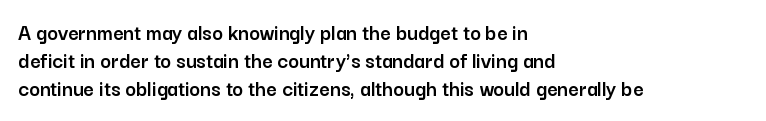
{"italic": "no", "underline": "no", "align": "left", "line_spacing_ratio": 1.22, "letter_spacing": "normal", "letter_spacing_em": 0.0, "glyph_px": 23}
